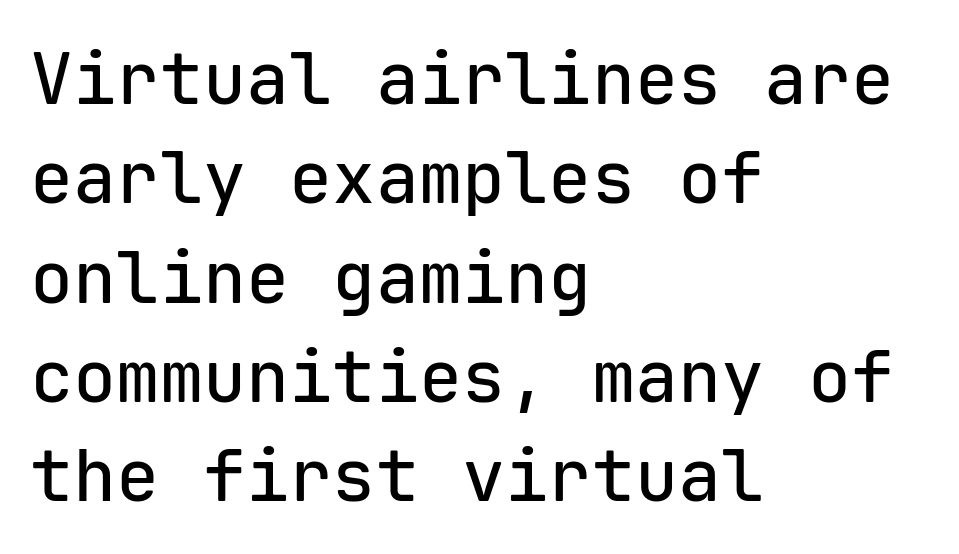
The image shows 72 px sans-serif type, upright, monospaced; set left-aligned, normal line spacing (1.38x), normal letter spacing, not underlined; low stroke contrast and a medium x-height.
